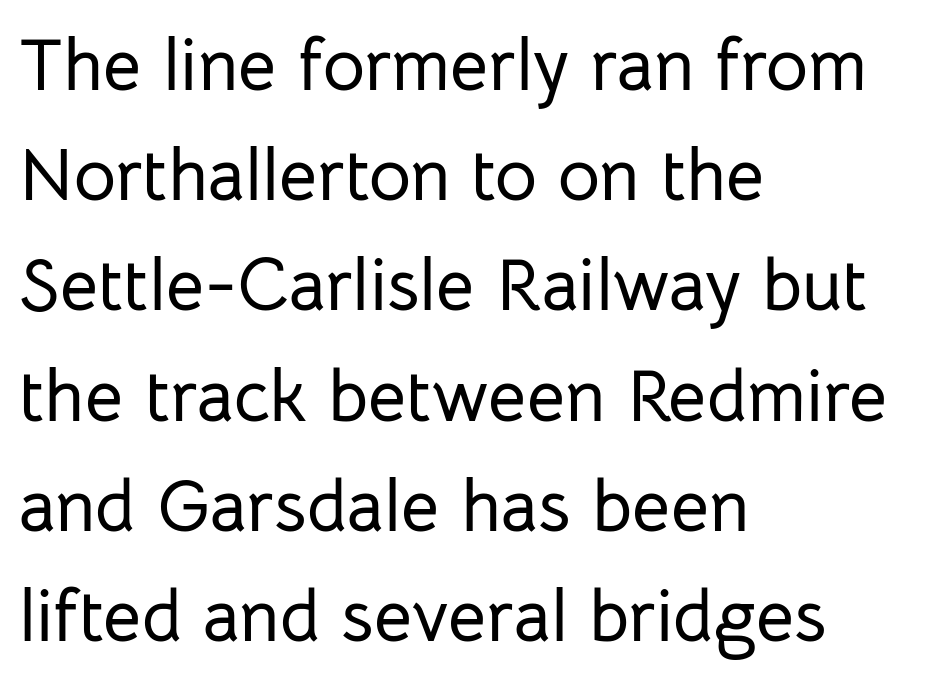
{"serif": "no", "italic": "no", "width": "normal", "stroke_contrast": "low", "x_height": "medium", "monospaced": "no", "underline": "no", "align": "left", "line_spacing": "normal", "line_spacing_ratio": 1.51, "letter_spacing": "normal", "letter_spacing_em": 0.0, "glyph_px": 73}
